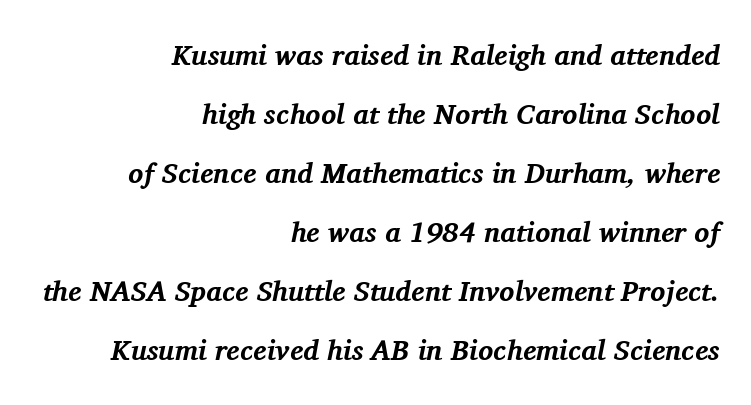
The image shows 28 px bold serif type, italic (leaning right); set right-aligned, loose line spacing (2.11x), normal letter spacing, not underlined; medium stroke contrast and a medium x-height.
